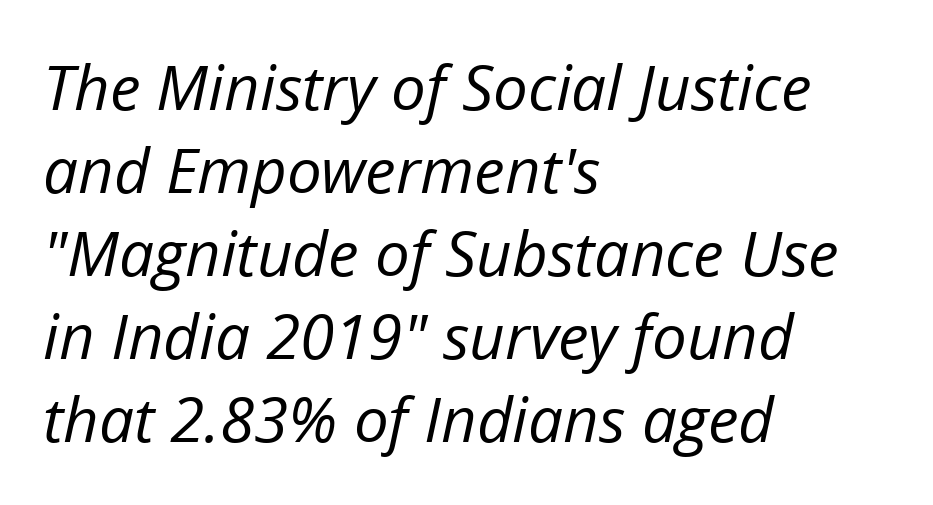
{"italic": "yes", "lean": "right", "slant_degrees": 12, "bold": "no", "weight": "regular", "width": "normal", "stroke_contrast": "low", "x_height": "medium", "monospaced": "no", "underline": "no", "align": "left", "line_spacing": "normal", "line_spacing_ratio": 1.34, "letter_spacing": "normal", "letter_spacing_em": 0.0, "glyph_px": 62}
